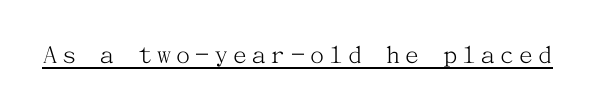
Q: Is the text bold? A: No.
Q: Is the text italic (slanted)? A: No, it is upright.
Q: Is the typeface a serif or a sans-serif typeface? A: Serif.
Q: Is the text underlined? A: Yes.
Q: Width (condensed, normal, or wide)? A: Normal.
Q: Stroke contrast? A: Medium.
Q: x-height? A: Medium.
